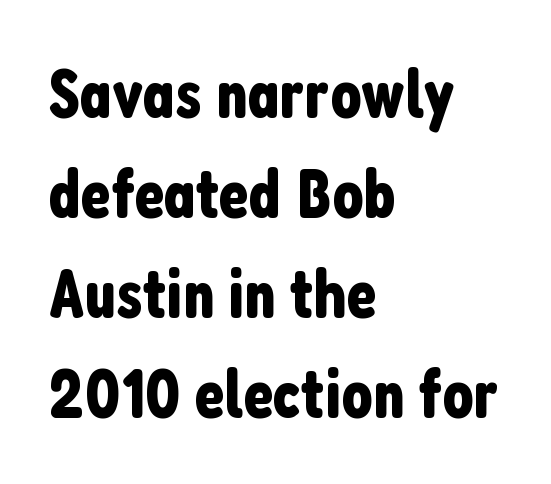
The vertical gap from one line to the next is medium. Characters follow at the spacing the type designer built in. What kind of face is this? One without serifs — a sans. Think of a printed novel: that variable character pitch is what you see here.
